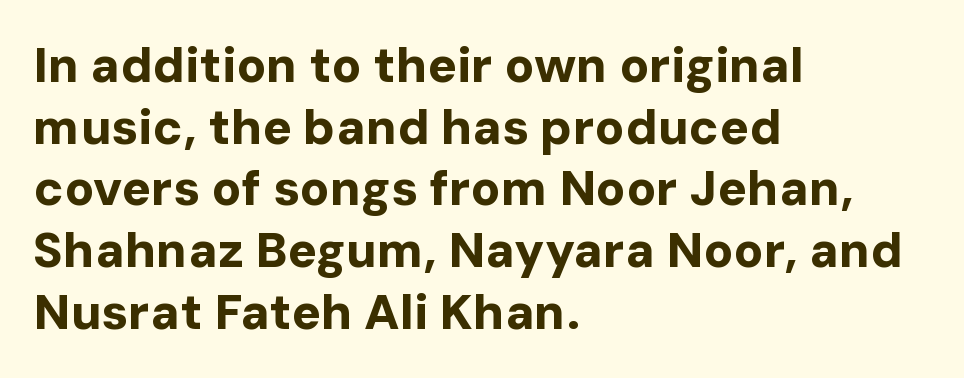
Q: Is the text bold? A: Yes.
Q: Is the text italic (slanted)? A: No, it is upright.
Q: Is the typeface a serif or a sans-serif typeface? A: Sans-serif.
Q: Is the text underlined? A: No.
Q: How is the paragraph aligned? A: Left-aligned.
Q: Is the spacing between letters normal or unusually wide? A: Normal.
Q: Is the spacing between lines tight, normal or loose? A: Normal.
Q: Width (condensed, normal, or wide)? A: Normal.
Q: Stroke contrast? A: Low.
Q: x-height? A: Medium.
Q: Monospaced? A: No.
